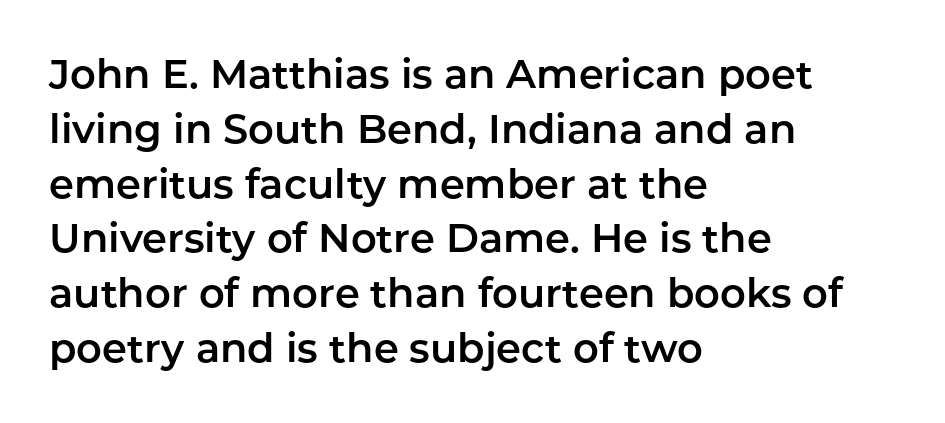
{"serif": "no", "italic": "no", "width": "normal", "stroke_contrast": "low", "x_height": "medium", "monospaced": "no", "underline": "no", "align": "left", "line_spacing": "normal", "line_spacing_ratio": 1.37, "letter_spacing": "normal", "letter_spacing_em": 0.0, "glyph_px": 40}
